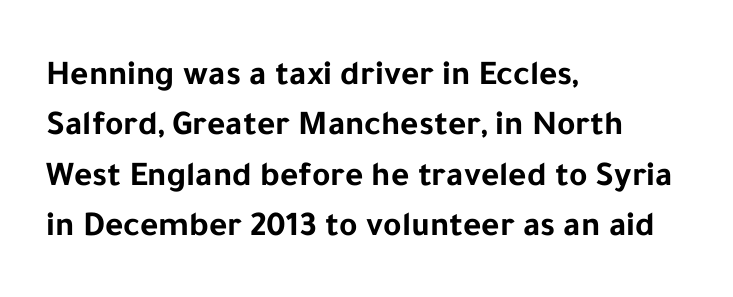
This rendering employs a face without finishing strokes, i.e., a sans-serif. How are the letters spaced? Ordinarily, with no added tracking. The lettering holds an erect, upright posture throughout. The foot of each line stays bare and open. Successive baselines arrive at the customary interval. The ragged edge is on the right, which tells us the setting is flush left.
